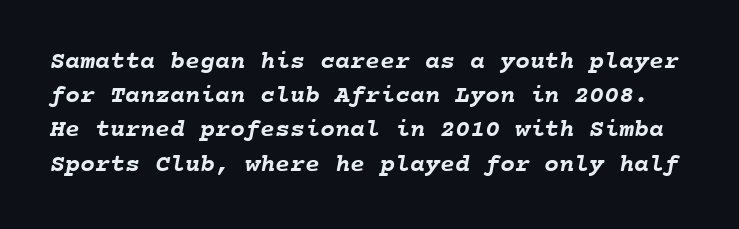
{"bold": "yes", "underline": "no", "line_spacing": "normal", "line_spacing_ratio": 1.37, "letter_spacing": "normal", "letter_spacing_em": 0.0, "glyph_px": 25}
